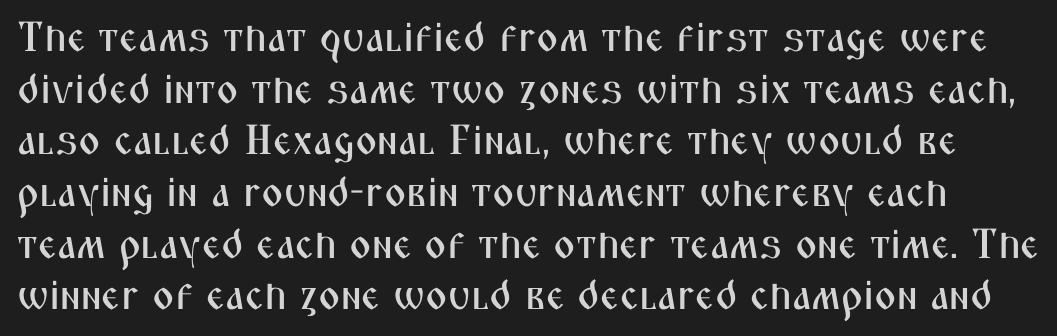
{"serif": "no", "italic": "no", "width": "condensed", "stroke_contrast": "medium", "x_height": "medium", "monospaced": "no", "underline": "no", "line_spacing_ratio": 1.23, "letter_spacing": "normal", "letter_spacing_em": 0.0, "glyph_px": 42}
